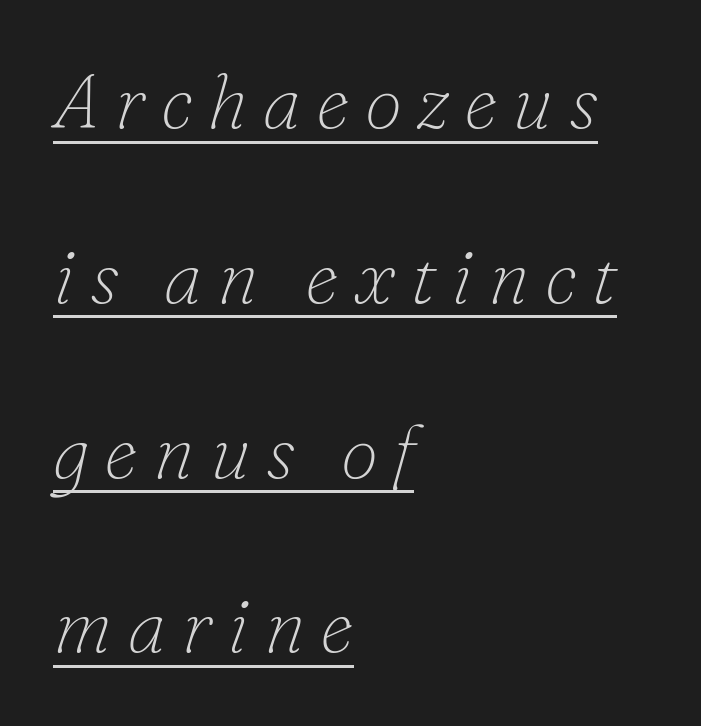
{"serif": "yes", "italic": "yes", "lean": "right", "slant_degrees": 16, "bold": "no", "weight": "thin", "width": "normal", "stroke_contrast": "low", "x_height": "small", "monospaced": "no", "underline": "yes", "align": "left", "line_spacing": "loose", "line_spacing_ratio": 2.3, "letter_spacing": "wide", "letter_spacing_em": 0.2, "glyph_px": 76}
